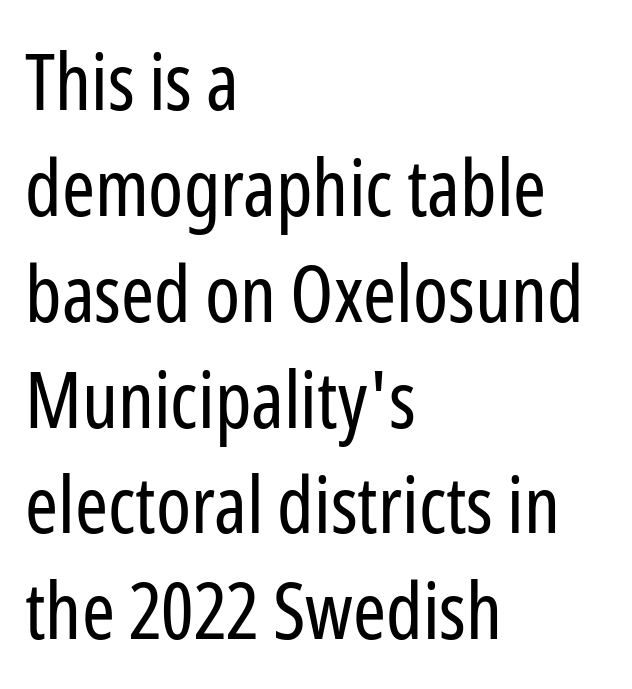
{"serif": "no", "italic": "no", "bold": "no", "weight": "regular", "width": "condensed", "stroke_contrast": "low", "x_height": "medium", "monospaced": "no", "underline": "no", "align": "left", "line_spacing": "normal", "line_spacing_ratio": 1.34, "letter_spacing": "normal", "letter_spacing_em": 0.0, "glyph_px": 79}
